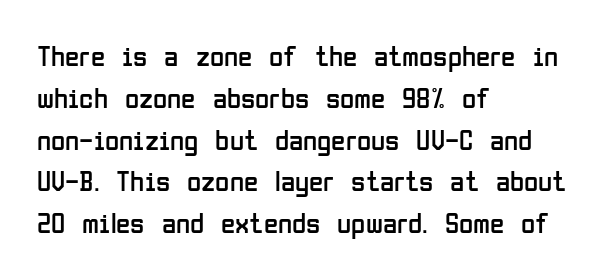
The image shows 29 px regular-weight, condensed sans-serif type, upright; set left-aligned, normal line spacing (1.44x), normal letter spacing, not underlined; low stroke contrast and a medium x-height.
